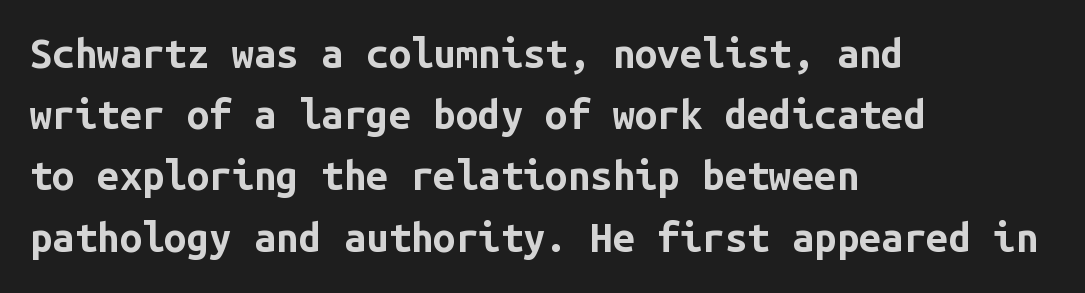
{"serif": "no", "italic": "no", "bold": "yes", "weight": "bold", "width": "normal", "stroke_contrast": "low", "x_height": "medium", "monospaced": "yes", "underline": "no", "align": "left", "line_spacing": "normal", "line_spacing_ratio": 1.53, "letter_spacing": "normal", "letter_spacing_em": 0.0, "glyph_px": 40}
